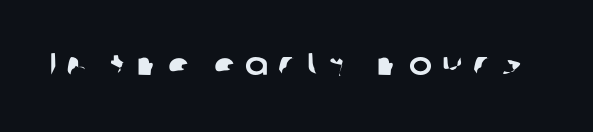
Q: Is the typeface a serif or a sans-serif typeface? A: Sans-serif.
Q: Is the text underlined? A: No.
Q: Is the spacing between letters normal or unusually wide? A: Unusually wide.
Q: Width (condensed, normal, or wide)? A: Normal.
Q: Stroke contrast? A: Low.
Q: x-height? A: Medium.
Q: Monospaced? A: No.
